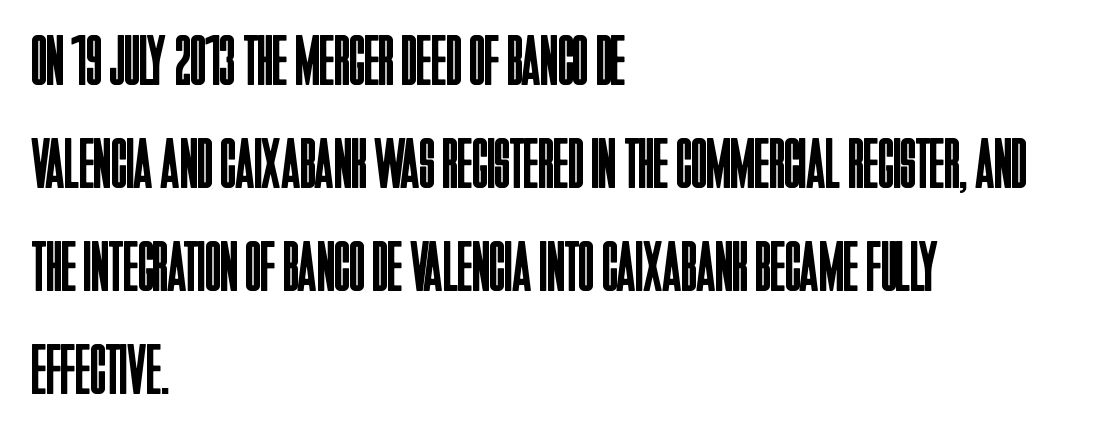
{"serif": "no", "italic": "no", "bold": "no", "weight": "regular", "width": "condensed", "stroke_contrast": "low", "x_height": "large", "monospaced": "no", "underline": "no", "align": "left", "line_spacing": "normal", "line_spacing_ratio": 1.45, "letter_spacing": "normal", "letter_spacing_em": 0.0, "glyph_px": 71}
